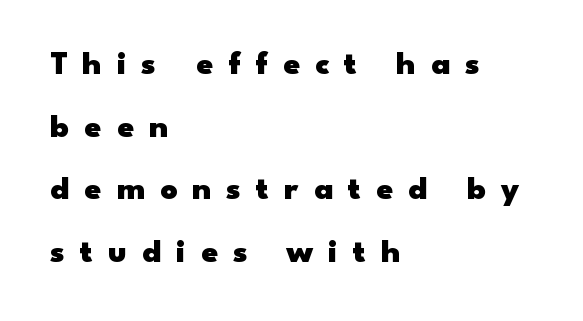
The image shows 33 px heavy, wide sans-serif type, upright; set left-aligned, loose line spacing (1.9x), unusually wide letter spacing (+0.46 em), not underlined; low stroke contrast and a small x-height.
